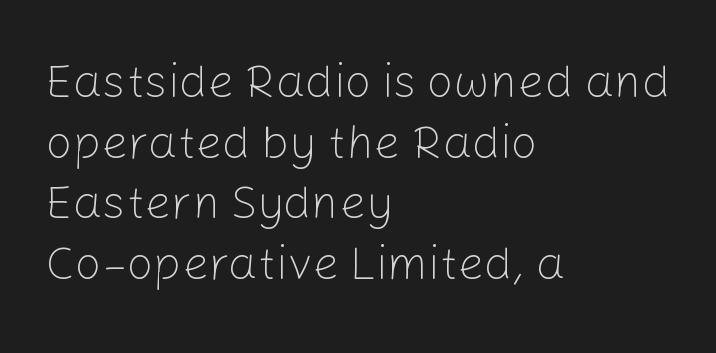
The image shows 47 px light sans-serif type, upright; set left-aligned, normal line spacing (1.29x), normal letter spacing, not underlined; low stroke contrast and a medium x-height.
